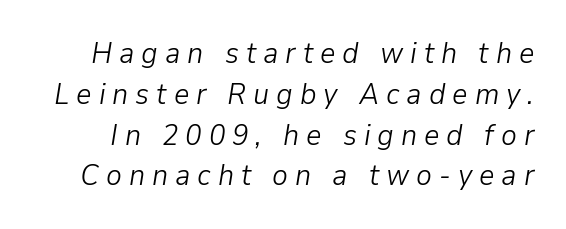
Each letter keeps its own natural width here, so spacing adapts to shape. Line spacing here is normal. The font sits on the lighter half of the weight spectrum, regular included. The typography opts for an oblique posture over an upright one.
